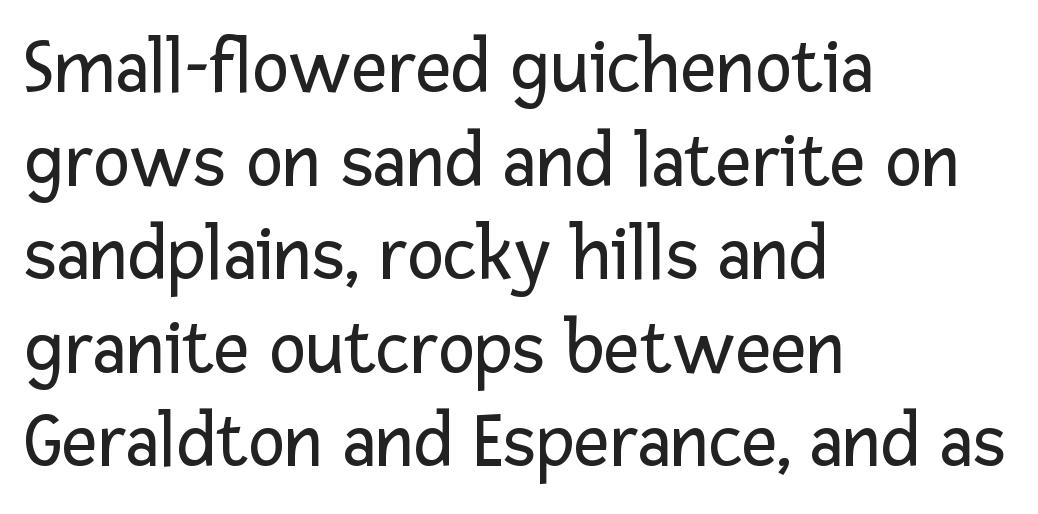
The passage shown is not bold in any degree. No extra tracking has been applied to these lines. Each letter's strokes conclude bluntly, with no projecting serifs. Is this a fixed-width face? No — the glyphs have proportional, varying widths. This sample is left-justified, so line endings fall wherever the words run out.
